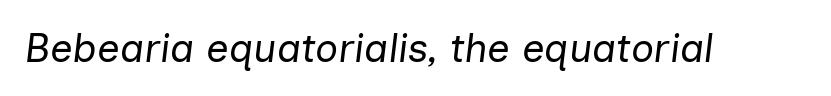
{"italic": "yes", "lean": "right", "slant_degrees": 7, "bold": "no", "weight": "regular", "width": "normal", "stroke_contrast": "low", "x_height": "medium", "monospaced": "no", "underline": "no", "letter_spacing": "normal", "letter_spacing_em": 0.0, "glyph_px": 40}
